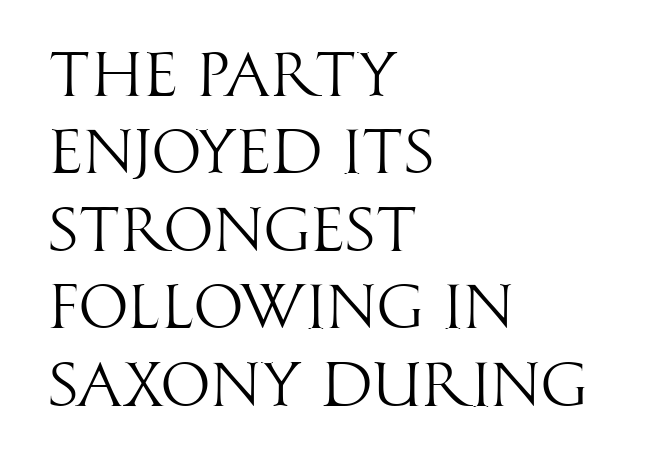
Spacing verdict: proportional, widths tailored to each character. If you drew a line through each stem, it would be perfectly vertical. No feet cap the strokes, marking this as sans-serif type. No chunkiness to these letters — they're not bold. Tracking here is standard; glyphs follow each other at the usual distance. The rag falls on the right side of this text block.
